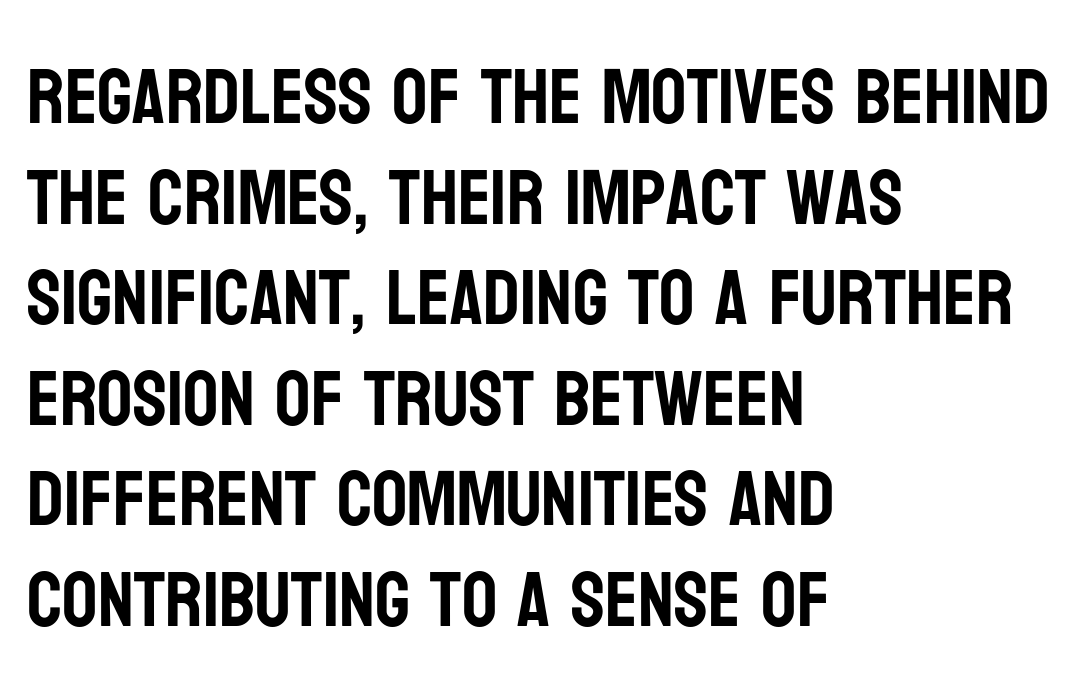
The image shows 78 px condensed sans-serif type, upright; set left-aligned, normal line spacing (1.29x), normal letter spacing, not underlined; low stroke contrast and a large x-height.
